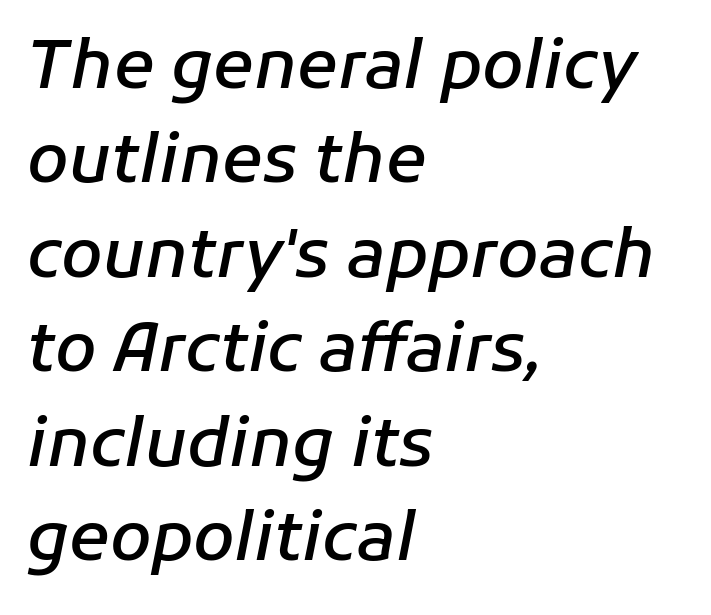
Q: Is the text bold? A: Semi-bold.
Q: Is the text italic (slanted)? A: Yes, it leans right by about 11 degrees.
Q: Is the text underlined? A: No.
Q: How is the paragraph aligned? A: Left-aligned.
Q: Is the spacing between letters normal or unusually wide? A: Normal.
Q: Is the spacing between lines tight, normal or loose? A: Normal.
Q: Width (condensed, normal, or wide)? A: Normal.
Q: Stroke contrast? A: Low.
Q: x-height? A: Medium.
Q: Monospaced? A: No.
